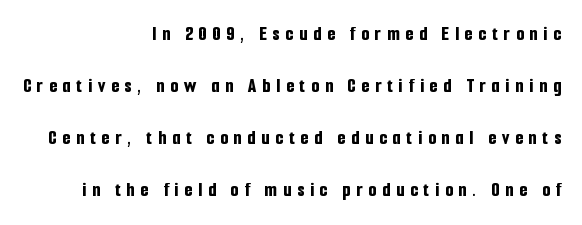
Q: Is the text bold? A: Yes.
Q: Is the text italic (slanted)? A: No, it is upright.
Q: Is the text underlined? A: No.
Q: How is the paragraph aligned? A: Right-aligned.
Q: Is the spacing between letters normal or unusually wide? A: Unusually wide.
Q: Is the spacing between lines tight, normal or loose? A: Loose.
